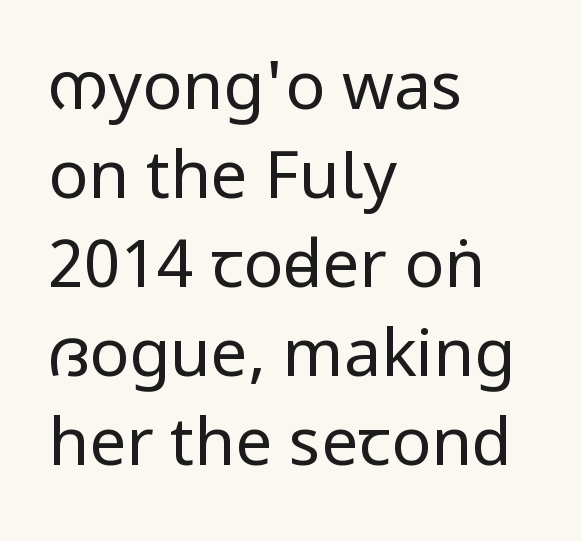
The image shows 66 px regular-weight, condensed sans-serif type, upright; set left-aligned, normal line spacing (1.35x), normal letter spacing, not underlined; low stroke contrast and a large x-height.
